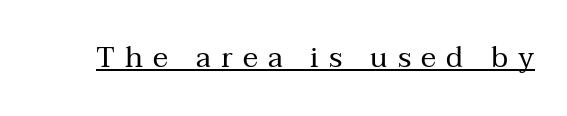
Q: Is the text bold? A: No.
Q: Is the text italic (slanted)? A: No, it is upright.
Q: Is the typeface a serif or a sans-serif typeface? A: Serif.
Q: Is the text underlined? A: Yes.
Q: Is the spacing between letters normal or unusually wide? A: Unusually wide.
Q: Width (condensed, normal, or wide)? A: Normal.
Q: Stroke contrast? A: Medium.
Q: x-height? A: Medium.
Q: Monospaced? A: No.
